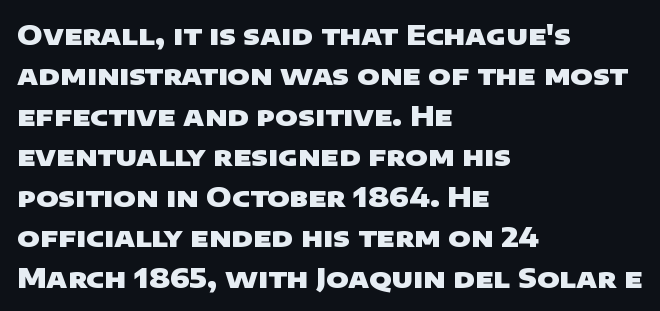
Q: Is the text bold? A: Yes.
Q: Is the text underlined? A: No.
Q: How is the paragraph aligned? A: Left-aligned.
Q: Is the spacing between letters normal or unusually wide? A: Normal.
Q: Is the spacing between lines tight, normal or loose? A: Normal.
